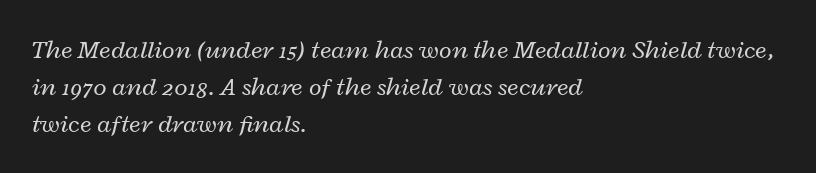
{"italic": "yes", "lean": "right", "slant_degrees": 12, "bold": "no", "underline": "no", "align": "left", "line_spacing": "normal", "line_spacing_ratio": 1.43, "letter_spacing": "normal", "letter_spacing_em": 0.0, "glyph_px": 26}
